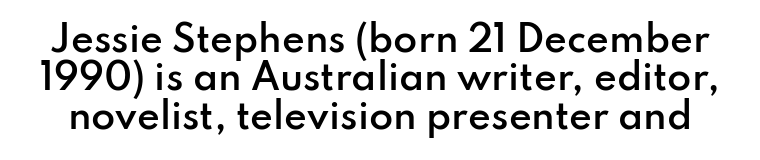
{"serif": "no", "italic": "no", "bold": "semi", "weight": "semibold", "width": "normal", "stroke_contrast": "low", "x_height": "small", "monospaced": "no", "underline": "no", "line_spacing": "tight", "line_spacing_ratio": 1.1, "letter_spacing": "normal", "letter_spacing_em": 0.0, "glyph_px": 35}
